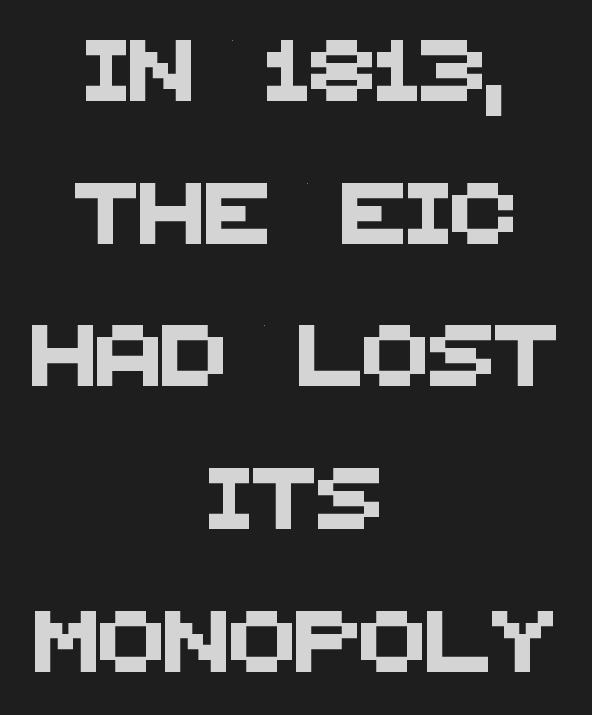
Q: Is the typeface a serif or a sans-serif typeface? A: Sans-serif.
Q: Is the text underlined? A: No.
Q: How is the paragraph aligned? A: Centered.
Q: Is the spacing between letters normal or unusually wide? A: Normal.
Q: Is the spacing between lines tight, normal or loose? A: Loose.
Q: Width (condensed, normal, or wide)? A: Normal.
Q: Stroke contrast? A: Medium.
Q: x-height? A: Large.
Q: Monospaced? A: No.
